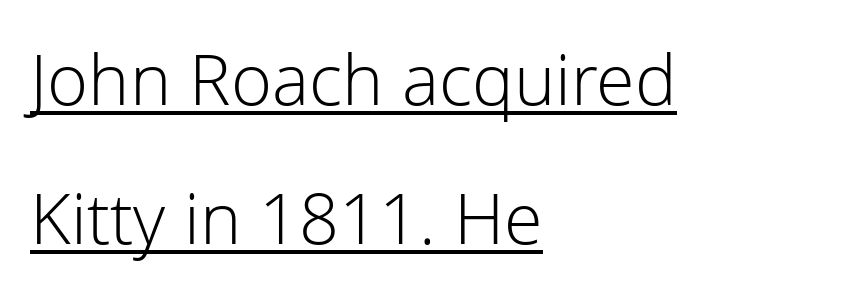
{"serif": "no", "italic": "no", "bold": "no", "weight": "light", "width": "normal", "stroke_contrast": "low", "x_height": "medium", "monospaced": "no", "underline": "yes", "align": "left", "line_spacing": "loose", "line_spacing_ratio": 1.99, "letter_spacing": "normal", "letter_spacing_em": 0.0, "glyph_px": 70}
